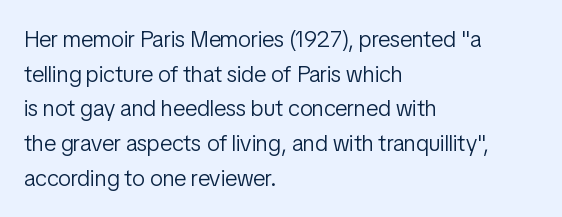
The image shows 23 px text type, upright; set left-aligned, normal line spacing (1.51x), normal letter spacing, not underlined.
